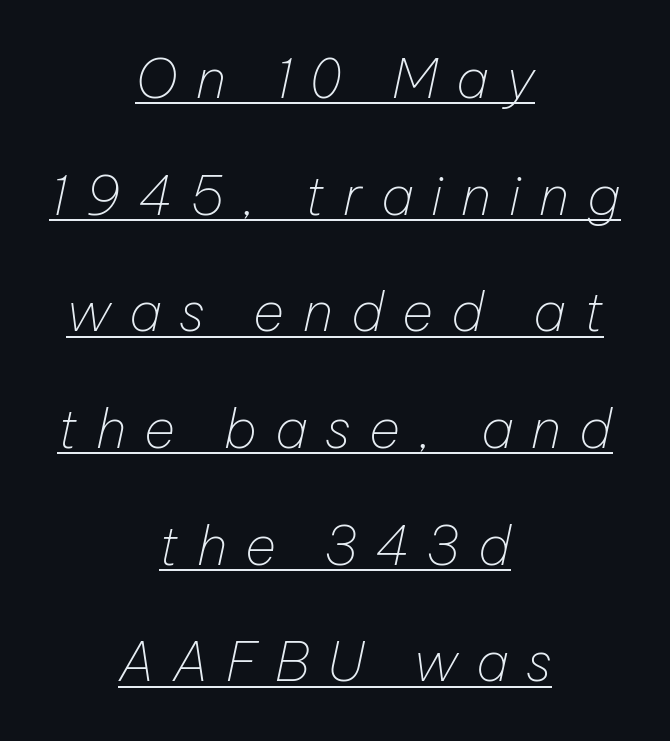
The image shows 54 px thin type, italic (leaning right); set centered, loose line spacing (2.16x), unusually wide letter spacing (+0.34 em), underlined; low stroke contrast and a medium x-height.
